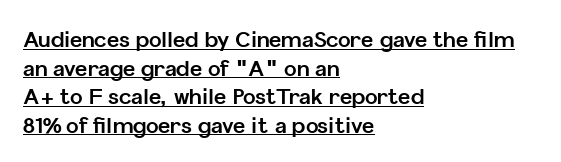
The image shows 21 px bold type, upright; set left-aligned, normal line spacing (1.36x), normal letter spacing, underlined.
